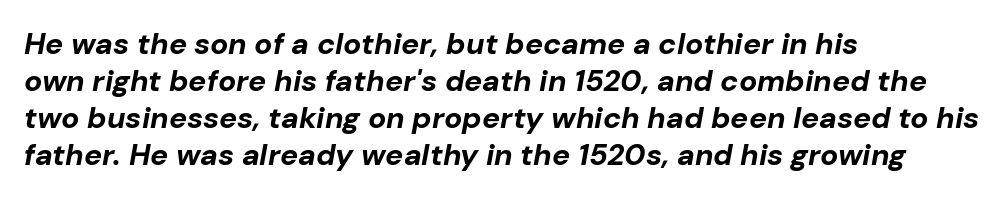
Q: Is the text bold? A: Yes.
Q: Is the text italic (slanted)? A: Yes, it leans right by about 10 degrees.
Q: Is the text underlined? A: No.
Q: How is the paragraph aligned? A: Left-aligned.
Q: Is the spacing between letters normal or unusually wide? A: Normal.
Q: Width (condensed, normal, or wide)? A: Normal.
Q: Stroke contrast? A: Low.
Q: x-height? A: Medium.
Q: Monospaced? A: No.
